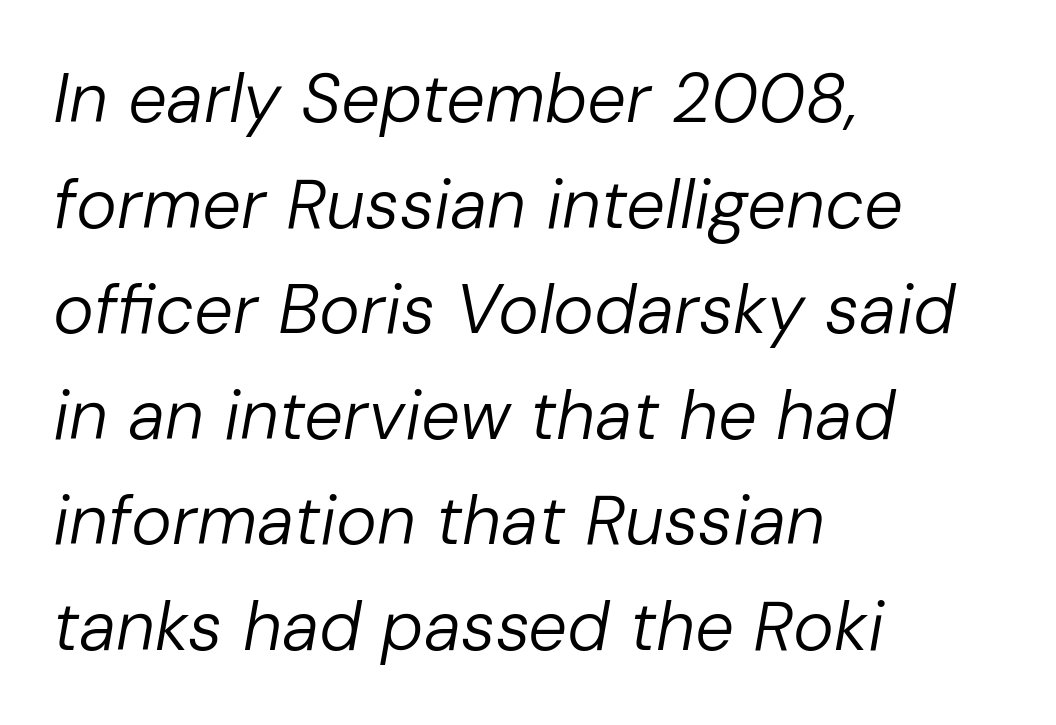
The image shows 69 px regular-weight type, italic (leaning right); set left-aligned, normal line spacing (1.53x), normal letter spacing, not underlined; low stroke contrast and a medium x-height.
